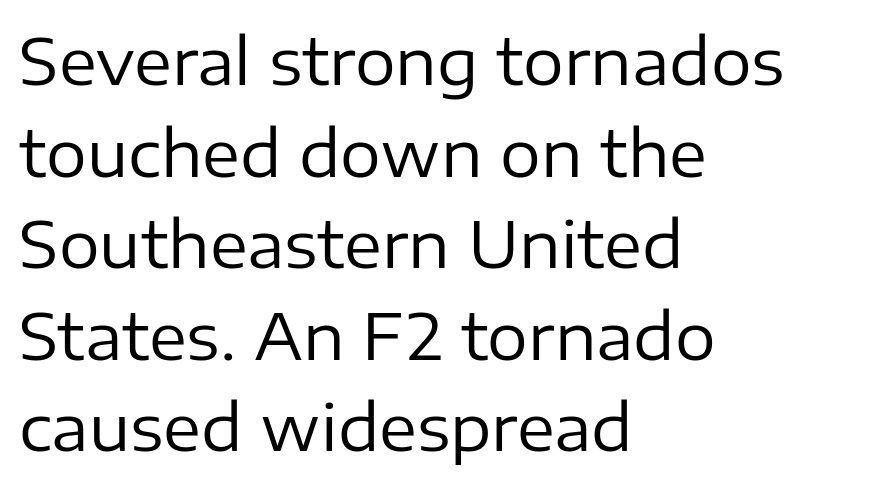
The image shows 64 px regular-weight sans-serif type, upright; set left-aligned, normal line spacing (1.43x), normal letter spacing, not underlined; low stroke contrast and a medium x-height.
